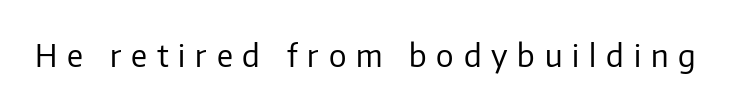
The image shows 31 px regular-weight sans-serif type, upright; set unusually wide letter spacing (+0.32 em), not underlined; low stroke contrast and a medium x-height.
